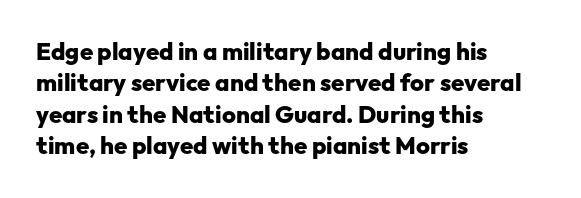
The image shows 24 px bold type, upright; set left-aligned, normal line spacing (1.31x), normal letter spacing, not underlined.
